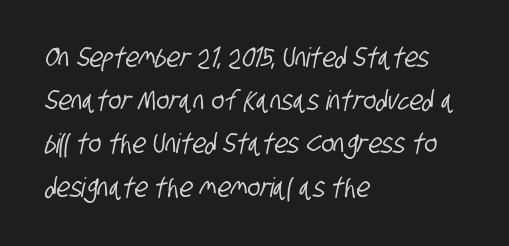
The image shows 27 px text type; set left-aligned, normal line spacing (1.6x), normal letter spacing, not underlined.
